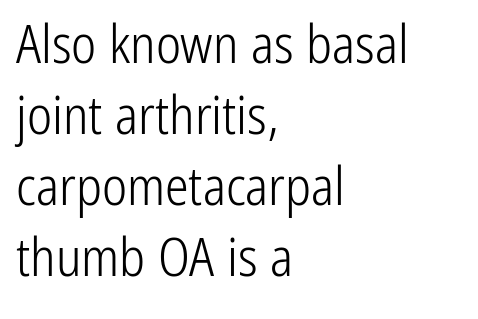
{"serif": "no", "italic": "no", "bold": "no", "weight": "light", "width": "condensed", "stroke_contrast": "low", "x_height": "medium", "monospaced": "no", "underline": "no", "align": "left", "line_spacing": "normal", "line_spacing_ratio": 1.34, "letter_spacing": "normal", "letter_spacing_em": 0.0, "glyph_px": 53}
